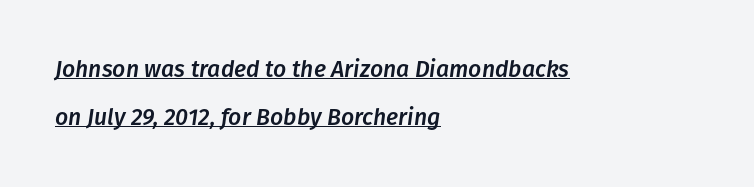
The image shows 23 px text type, italic (leaning right); set left-aligned, loose line spacing (2.07x), normal letter spacing, underlined.
